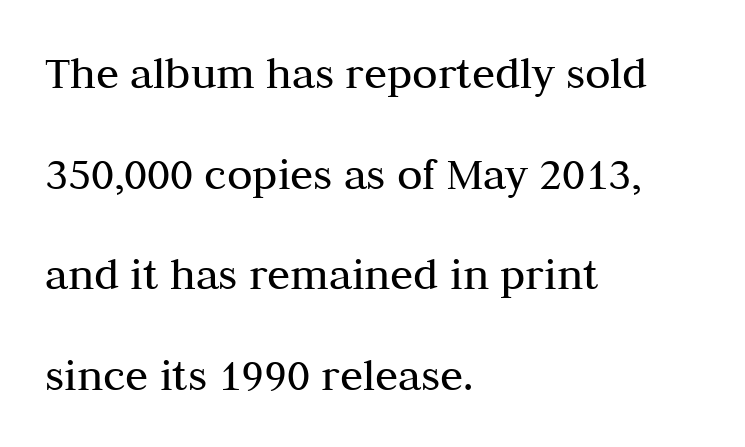
The image shows 47 px regular-weight serif type, upright; set left-aligned, loose line spacing (2.14x), normal letter spacing, not underlined; medium stroke contrast and a medium x-height.
